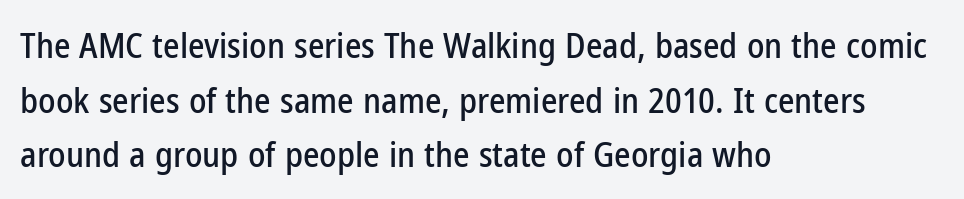
Q: Is the text italic (slanted)? A: No, it is upright.
Q: Is the typeface a serif or a sans-serif typeface? A: Sans-serif.
Q: Is the text underlined? A: No.
Q: How is the paragraph aligned? A: Left-aligned.
Q: Is the spacing between letters normal or unusually wide? A: Normal.
Q: Is the spacing between lines tight, normal or loose? A: Normal.
Q: Width (condensed, normal, or wide)? A: Condensed.
Q: Stroke contrast? A: Low.
Q: x-height? A: Medium.
Q: Monospaced? A: No.
